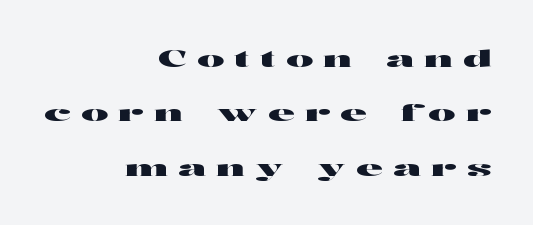
The image shows 23 px text type, upright; set right-aligned, loose line spacing (2.36x), unusually wide letter spacing (+0.45 em), not underlined.
